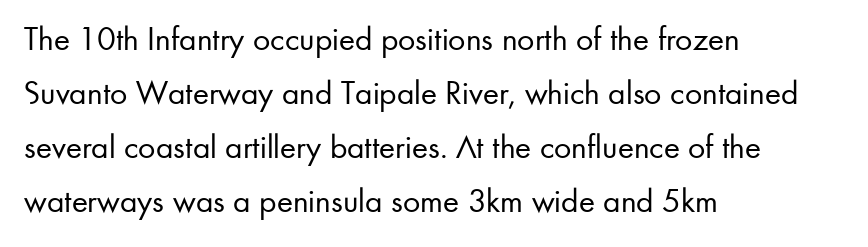
Weight: not bold — regular or lighter. Beneath every word, the page is bare. These lines are rendered in a variable-pitch font. Is this a sans? Yes — the strokes have no serifs. Short and long lines alike share a common starting point at left. The designer left line spacing at the default.
